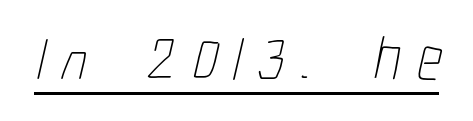
{"bold": "no", "weight": "thin", "width": "condensed", "stroke_contrast": "low", "x_height": "medium", "monospaced": "no", "underline": "yes", "letter_spacing": "wide", "letter_spacing_em": 0.26, "glyph_px": 62}
